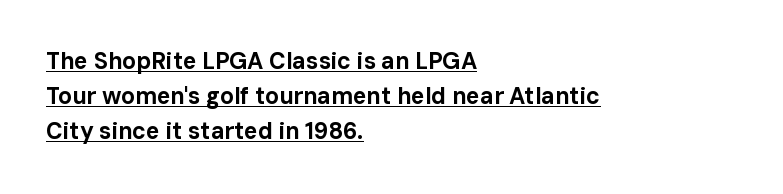
The image shows 23 px bold type, upright; set left-aligned, normal line spacing (1.53x), normal letter spacing, underlined.
